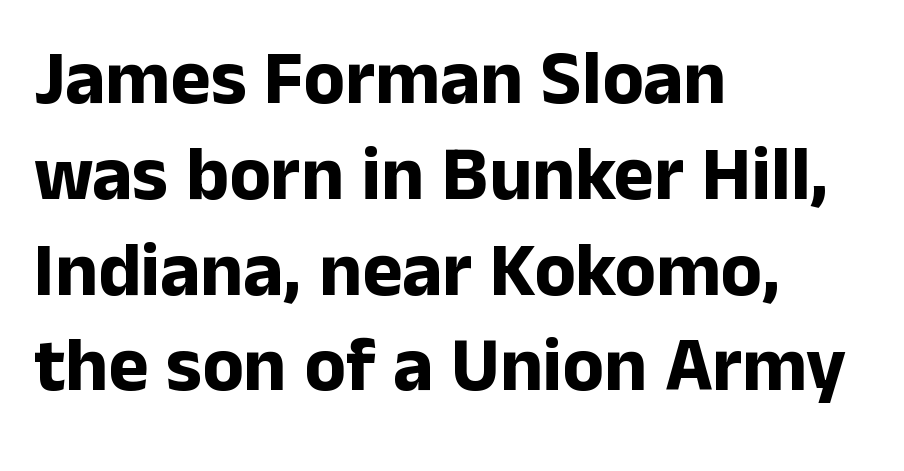
The image shows 76 px bold sans-serif type, upright; set left-aligned, normal line spacing (1.26x), normal letter spacing, not underlined; low stroke contrast and a medium x-height.
